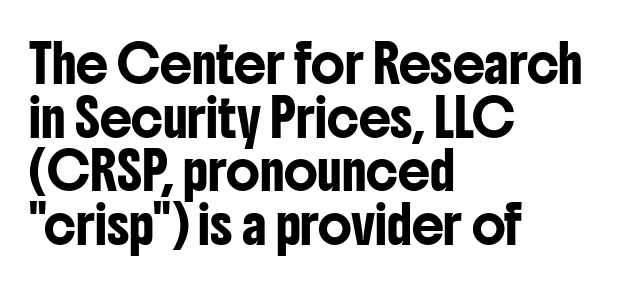
Spacing between characters is what you'd get straight out of the box. The letters carry no serifs — their stems end cleanly without finishing strokes. Each row of text sits above clean, open space. This sample has the flowing, uneven cadence of proportional lettering. Reading down the block, your eye returns to a fixed left position each line. Does the lettering tilt? It doesn't — this is upright.
